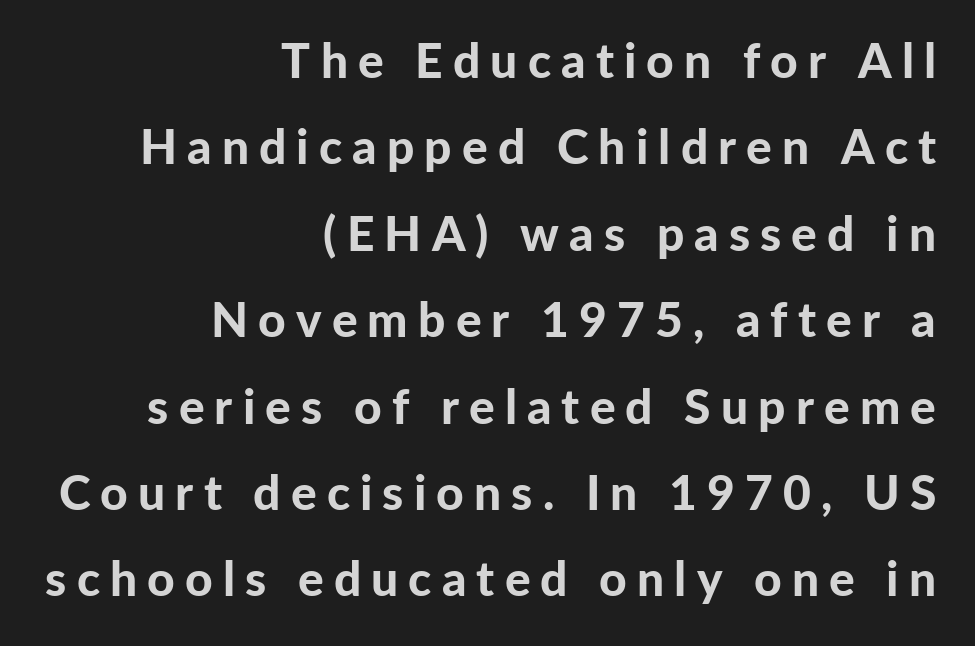
{"serif": "no", "italic": "no", "bold": "yes", "weight": "bold", "width": "normal", "stroke_contrast": "low", "x_height": "medium", "monospaced": "no", "underline": "no", "align": "right", "line_spacing_ratio": 1.8, "letter_spacing": "wide", "letter_spacing_em": 0.21, "glyph_px": 48}
